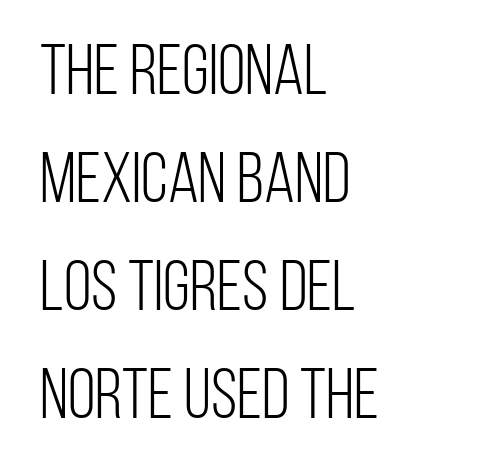
{"serif": "no", "italic": "no", "bold": "no", "weight": "light", "width": "condensed", "stroke_contrast": "low", "x_height": "large", "monospaced": "no", "underline": "no", "align": "left", "line_spacing": "normal", "line_spacing_ratio": 1.52, "letter_spacing": "normal", "letter_spacing_em": 0.0, "glyph_px": 71}
